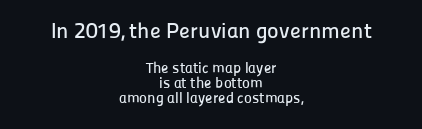
This rendering leaves character spacing at its baseline value. Has an underline been added? It has not. This sample trades vertical openness for compactness between lines. The face used here appears at its bigger size in the upper chunk. The setting favours the middle, as headings and verse often do. Posture: upright roman.
